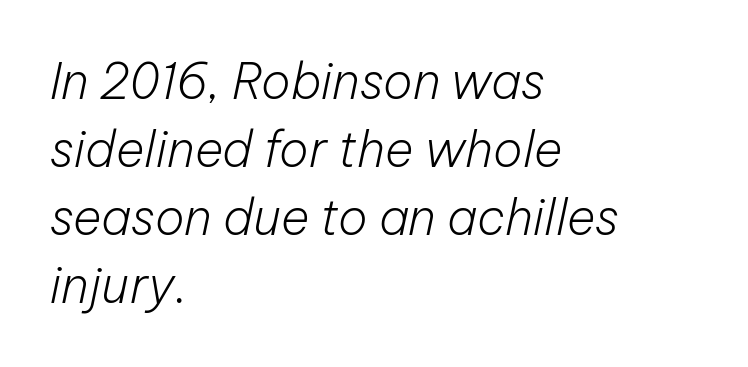
{"italic": "yes", "lean": "right", "slant_degrees": 12, "bold": "no", "weight": "light", "width": "normal", "stroke_contrast": "low", "x_height": "medium", "monospaced": "no", "underline": "no", "align": "left", "line_spacing": "normal", "line_spacing_ratio": 1.39, "letter_spacing": "normal", "letter_spacing_em": 0.0, "glyph_px": 49}
